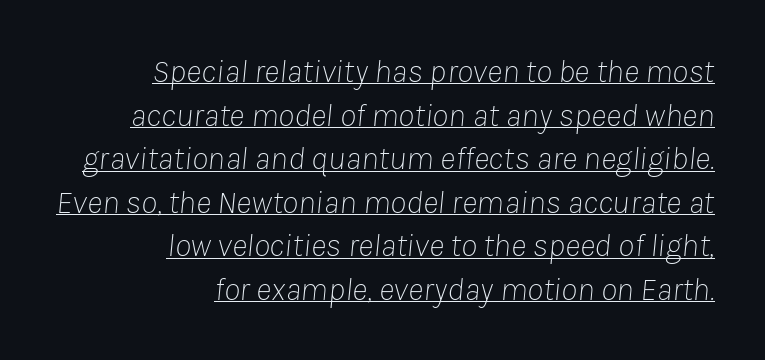
Think of a printed novel: that variable character pitch is what you see here. Notice how the passage keeps a crisp vertical edge on the right only. The horizontal fit of the characters is conventional and even. It's the slanting kind of type. Underlined type.
